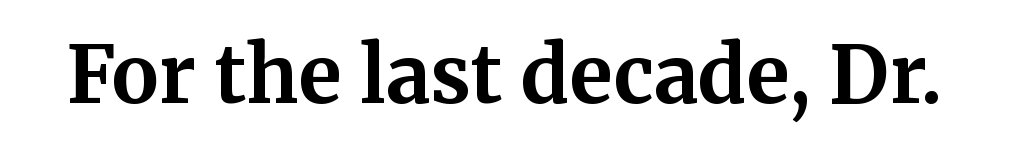
Are there feet on the stems? There are — it's a serif. Tall strokes in this sample are plumb rather than angled. Glyph-to-glyph distance matches everyday printed text. Heavy, bold letterforms. Do the characters align in a grid? No, the font is proportional.
